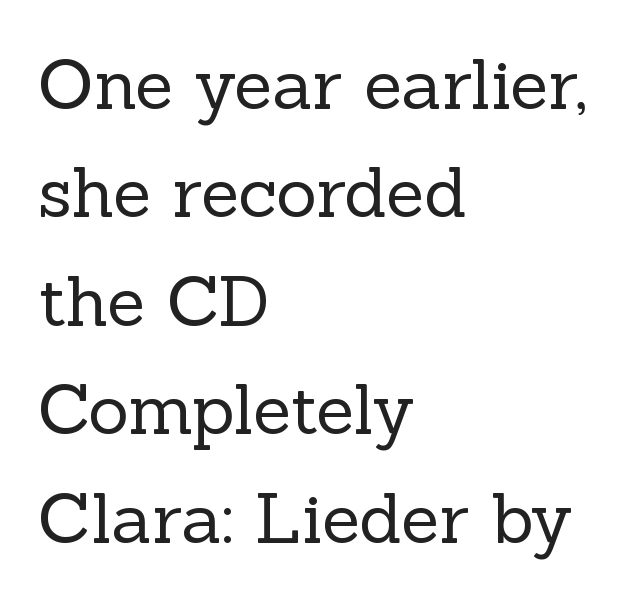
Q: Is the text bold? A: No.
Q: Is the text italic (slanted)? A: No, it is upright.
Q: Is the typeface a serif or a sans-serif typeface? A: Serif.
Q: Is the text underlined? A: No.
Q: How is the paragraph aligned? A: Left-aligned.
Q: Is the spacing between letters normal or unusually wide? A: Normal.
Q: Is the spacing between lines tight, normal or loose? A: Normal.
Q: Width (condensed, normal, or wide)? A: Normal.
Q: x-height? A: Medium.
Q: Monospaced? A: No.
